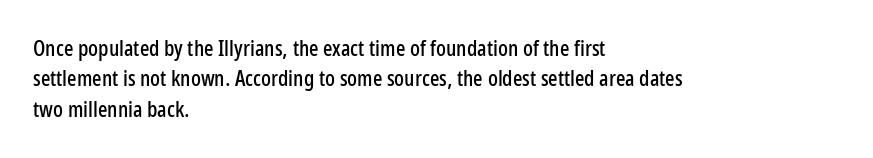
Q: Is the text italic (slanted)? A: No, it is upright.
Q: Is the text underlined? A: No.
Q: How is the paragraph aligned? A: Left-aligned.
Q: Is the spacing between letters normal or unusually wide? A: Normal.
Q: Is the spacing between lines tight, normal or loose? A: Normal.
